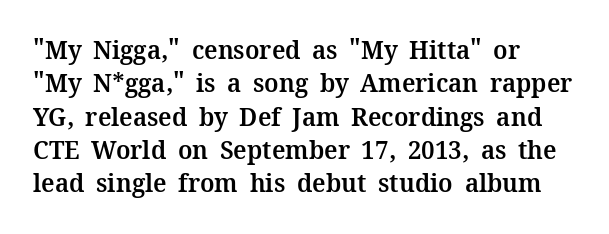
The image shows 26 px text type, upright; set left-aligned, normal line spacing (1.28x), normal letter spacing, not underlined.
